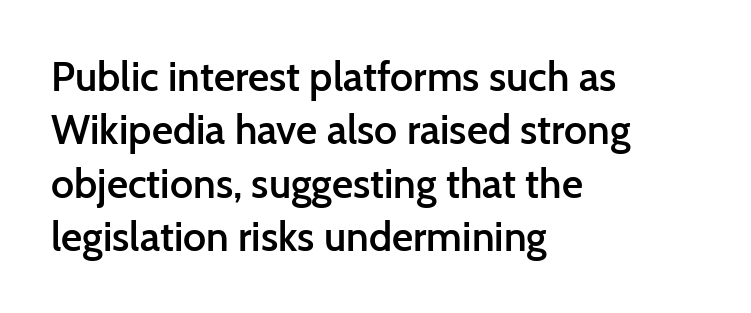
The image shows 41 px semibold sans-serif type, upright; set left-aligned, normal line spacing (1.3x), normal letter spacing, not underlined; low stroke contrast and a medium x-height.
